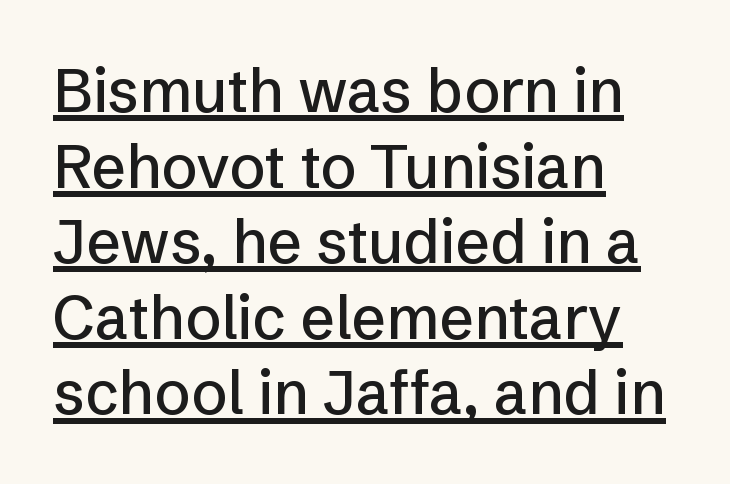
The image shows 60 px sans-serif type, upright; set left-aligned, normal line spacing (1.26x), normal letter spacing, underlined; low stroke contrast and a medium x-height.
